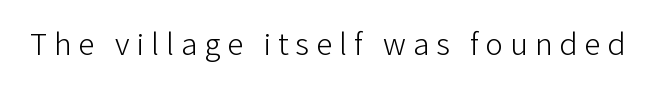
The image shows 33 px light sans-serif type, upright; set unusually wide letter spacing (+0.21 em), not underlined; low stroke contrast and a medium x-height.
